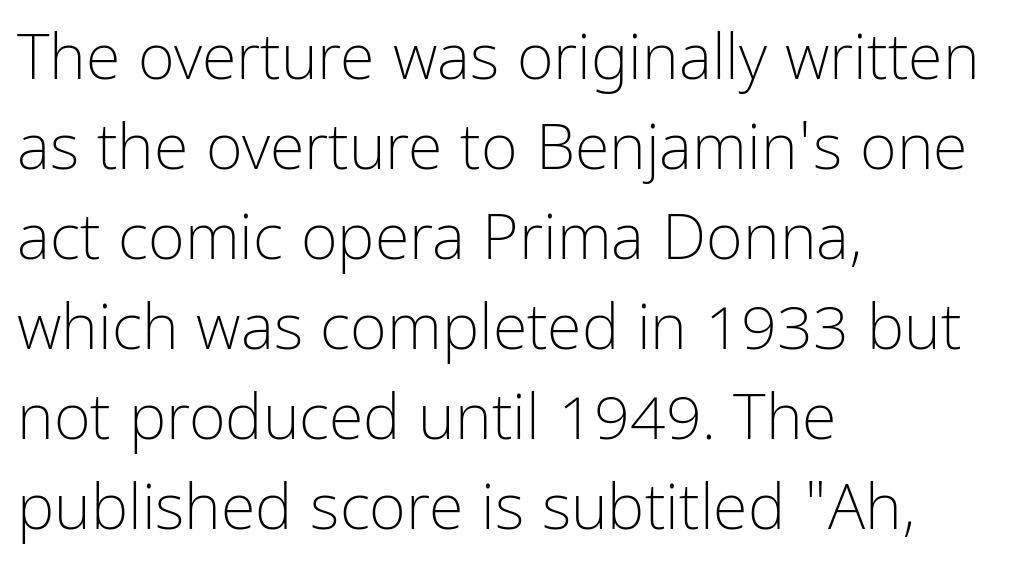
Q: Is the text bold? A: No.
Q: Is the text italic (slanted)? A: No, it is upright.
Q: Is the typeface a serif or a sans-serif typeface? A: Sans-serif.
Q: Is the text underlined? A: No.
Q: How is the paragraph aligned? A: Left-aligned.
Q: Is the spacing between letters normal or unusually wide? A: Normal.
Q: Is the spacing between lines tight, normal or loose? A: Normal.
Q: Width (condensed, normal, or wide)? A: Condensed.
Q: Stroke contrast? A: Low.
Q: x-height? A: Medium.
Q: Monospaced? A: No.
